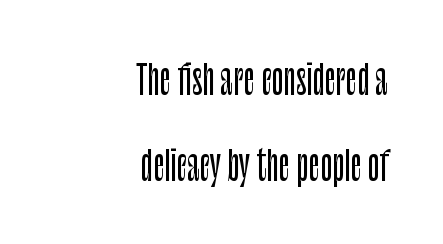
Q: Is the text italic (slanted)? A: No, it is upright.
Q: Is the typeface a serif or a sans-serif typeface? A: Sans-serif.
Q: Is the text underlined? A: No.
Q: How is the paragraph aligned? A: Right-aligned.
Q: Is the spacing between letters normal or unusually wide? A: Normal.
Q: Is the spacing between lines tight, normal or loose? A: Loose.
Q: Width (condensed, normal, or wide)? A: Condensed.
Q: Stroke contrast? A: Low.
Q: x-height? A: Large.
Q: Monospaced? A: No.
